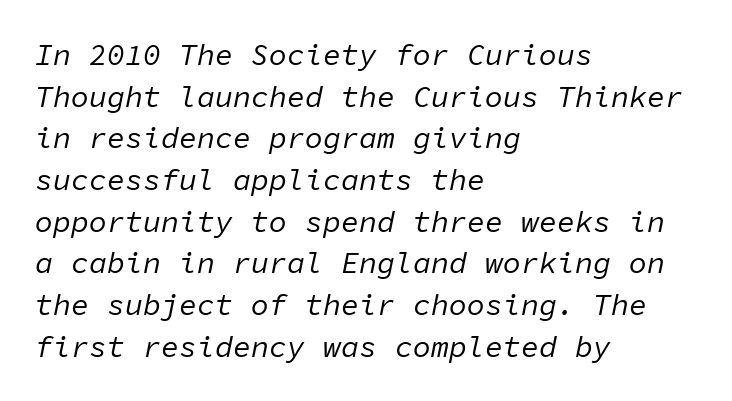
Q: Is the text bold? A: No.
Q: Is the text italic (slanted)? A: Yes, it leans right by about 11 degrees.
Q: Is the text underlined? A: No.
Q: How is the paragraph aligned? A: Left-aligned.
Q: Is the spacing between letters normal or unusually wide? A: Normal.
Q: Is the spacing between lines tight, normal or loose? A: Normal.
Q: Width (condensed, normal, or wide)? A: Normal.
Q: Stroke contrast? A: Low.
Q: x-height? A: Medium.
Q: Monospaced? A: Yes.
